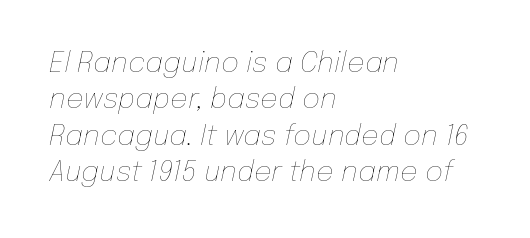
{"italic": "yes", "lean": "right", "slant_degrees": 12, "bold": "no", "weight": "thin", "width": "normal", "stroke_contrast": "low", "x_height": "medium", "monospaced": "no", "underline": "no", "align": "left", "line_spacing": "normal", "line_spacing_ratio": 1.3, "letter_spacing": "normal", "letter_spacing_em": 0.0, "glyph_px": 28}
